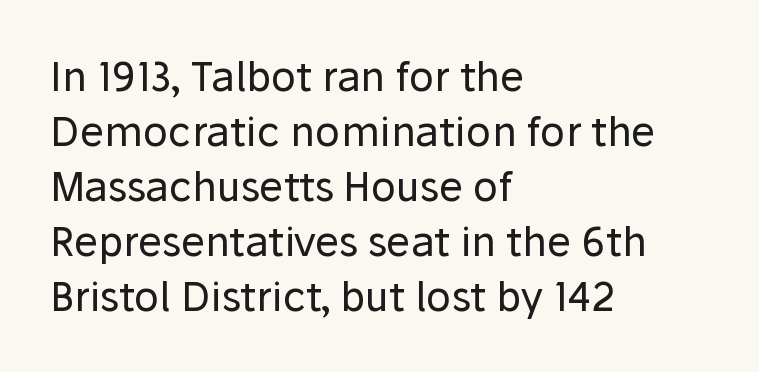
The image shows 41 px regular-weight sans-serif type, upright; set left-aligned, normal line spacing (1.34x), normal letter spacing, not underlined; low stroke contrast and a medium x-height.
